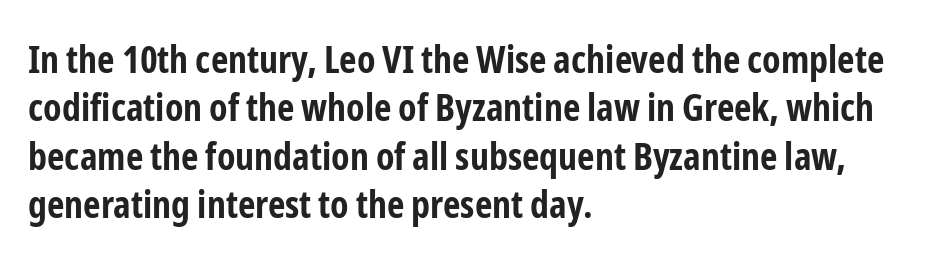
Q: Is the text bold? A: Yes.
Q: Is the text italic (slanted)? A: No, it is upright.
Q: Is the typeface a serif or a sans-serif typeface? A: Sans-serif.
Q: Is the text underlined? A: No.
Q: How is the paragraph aligned? A: Left-aligned.
Q: Is the spacing between letters normal or unusually wide? A: Normal.
Q: Is the spacing between lines tight, normal or loose? A: Normal.
Q: Width (condensed, normal, or wide)? A: Condensed.
Q: Stroke contrast? A: Low.
Q: x-height? A: Medium.
Q: Monospaced? A: No.
